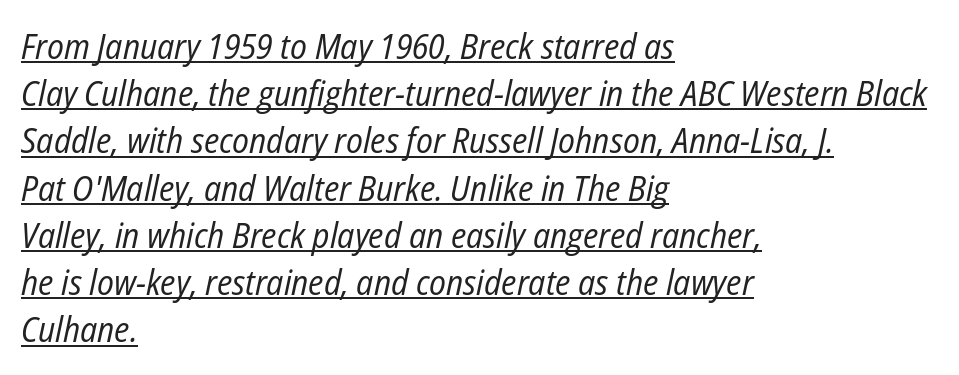
The image shows 35 px regular-weight, condensed type, italic (leaning right); set left-aligned, normal line spacing (1.35x), normal letter spacing, underlined; low stroke contrast and a medium x-height.
